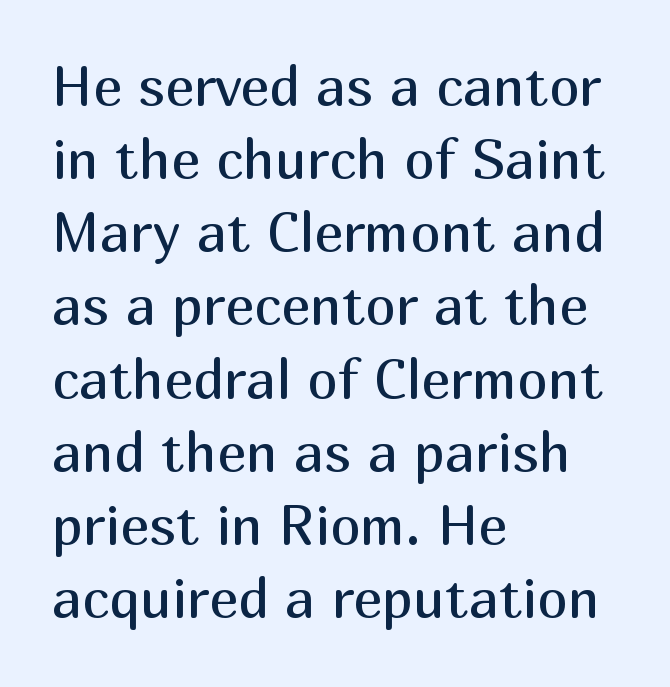
The rendering uses a moderate line-height, typical for paragraphs. Typeset ragged right — the left edge is the straight one. How are the letters spaced? Ordinarily, with no added tracking. To sum up the face: it is a sans, with no serifs.
